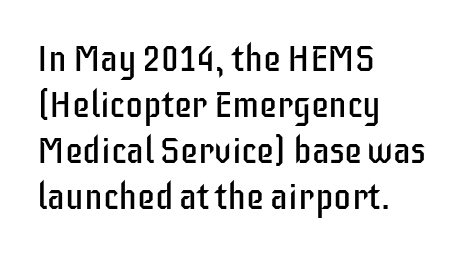
The image shows 36 px regular-weight, condensed sans-serif type, upright; set left-aligned, normal line spacing (1.28x), normal letter spacing, not underlined; low stroke contrast and a large x-height.
